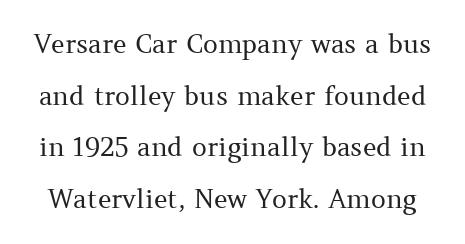
Leading is clearly above the norm, producing a sparse column. Descender tails drop into unmarked territory. Compared with a typical body face, this is equally light or lighter still. Caption: standard tracking, unaltered.
